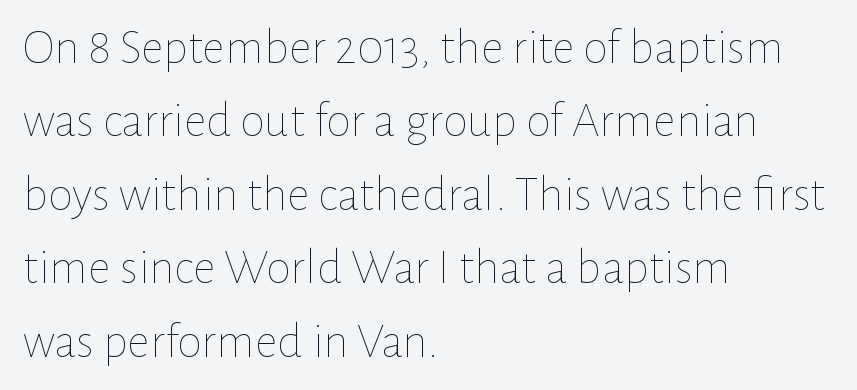
These lines keep a tight, regular rhythm from letter to letter. Is this a heavy cut? Hardly; it is regular or lighter. Varying glyph widths throughout — classic text-font behaviour. Interline gaps are of average width in this sample. Every character sits straight up, as roman type does.
